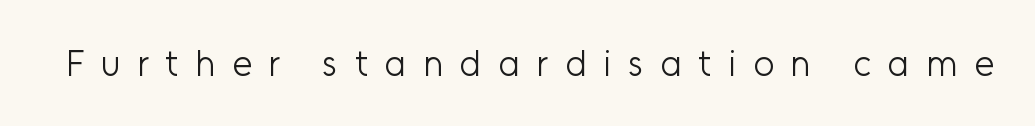
Stems here are at most as thick as an everyday book face. The area under the type is left untouched. The letters advance in unequal steps, a hallmark of proportional type. A roman cut, with each character standing at attention. The type is letterspaced generously, with wide tracking.
